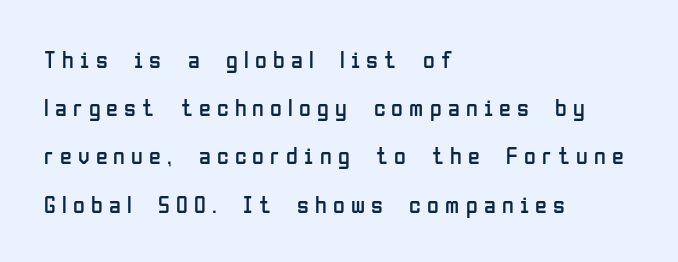
{"italic": "no", "bold": "no", "underline": "no", "align": "left", "line_spacing": "loose", "line_spacing_ratio": 2.01, "letter_spacing": "wide", "letter_spacing_em": 0.26, "glyph_px": 24}
